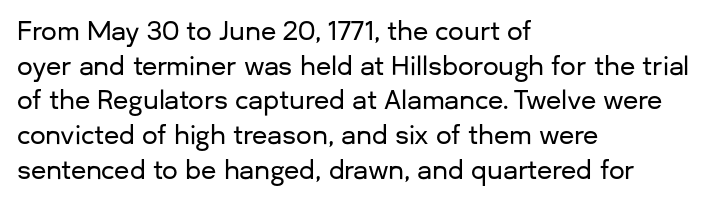
The image shows 25 px text type, upright; set left-aligned, normal line spacing (1.39x), normal letter spacing, not underlined.
